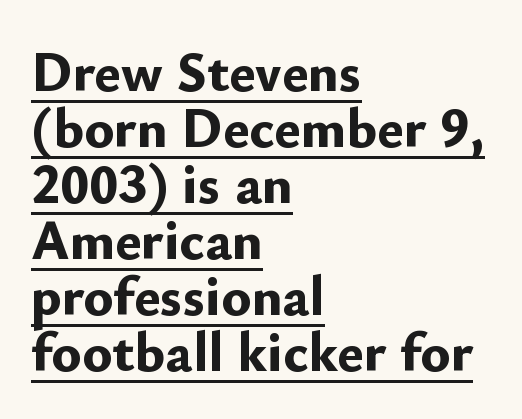
The image shows 56 px bold sans-serif type, upright; set left-aligned, tight line spacing (1.0x), normal letter spacing, underlined; low stroke contrast and a small x-height.
